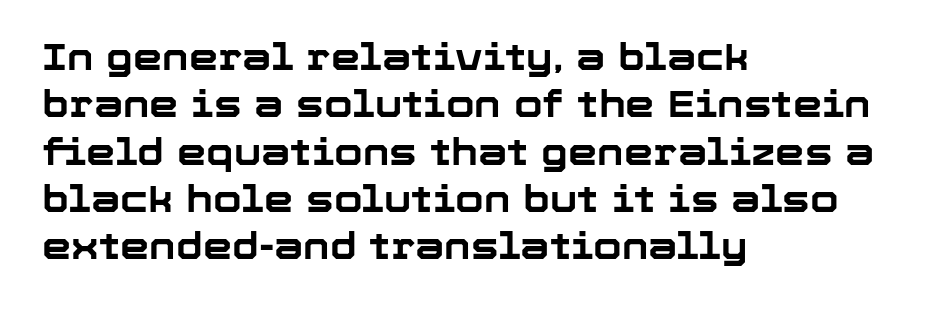
Q: Is the text bold? A: Yes.
Q: Is the text italic (slanted)? A: No, it is upright.
Q: Is the typeface a serif or a sans-serif typeface? A: Sans-serif.
Q: Is the text underlined? A: No.
Q: How is the paragraph aligned? A: Left-aligned.
Q: Is the spacing between letters normal or unusually wide? A: Normal.
Q: Is the spacing between lines tight, normal or loose? A: Normal.
Q: Width (condensed, normal, or wide)? A: Normal.
Q: Stroke contrast? A: Low.
Q: x-height? A: Medium.
Q: Monospaced? A: No.
